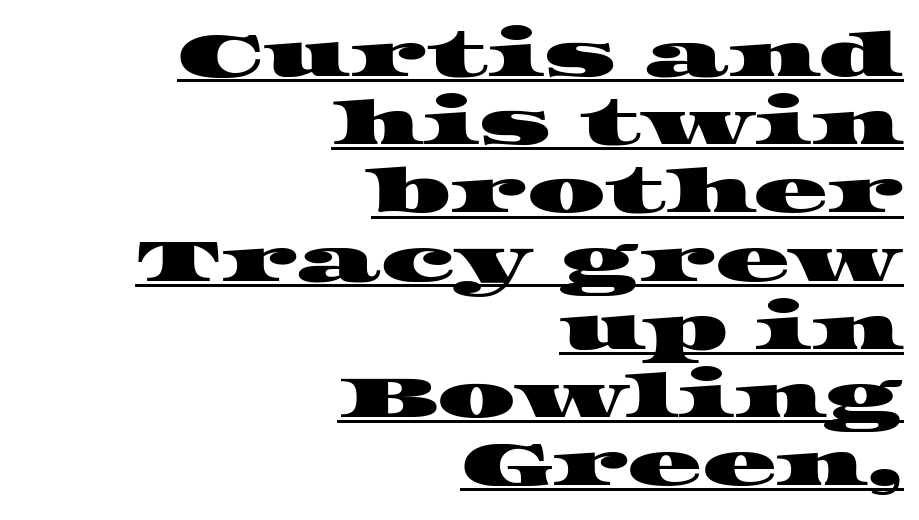
{"serif": "yes", "width": "wide", "stroke_contrast": "high", "x_height": "large", "monospaced": "no", "underline": "yes", "align": "right", "line_spacing": "tight", "line_spacing_ratio": 1.1, "letter_spacing": "normal", "letter_spacing_em": 0.0, "glyph_px": 62}
